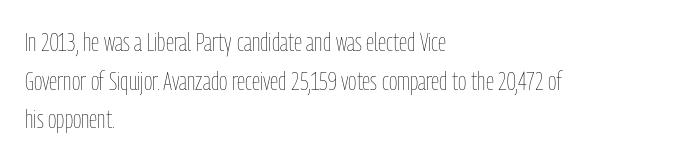
Q: Is the text bold? A: No.
Q: Is the text italic (slanted)? A: No, it is upright.
Q: Is the text underlined? A: No.
Q: How is the paragraph aligned? A: Left-aligned.
Q: Is the spacing between letters normal or unusually wide? A: Normal.
Q: Is the spacing between lines tight, normal or loose? A: Normal.
